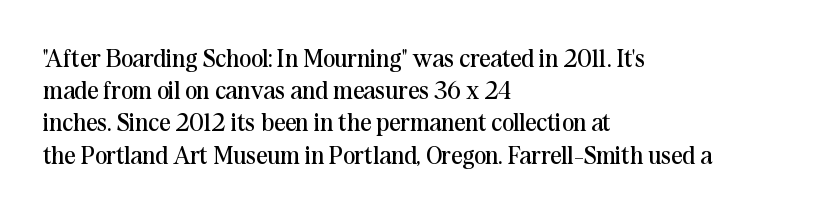
Q: Is the text bold? A: No.
Q: Is the text italic (slanted)? A: No, it is upright.
Q: Is the text underlined? A: No.
Q: How is the paragraph aligned? A: Left-aligned.
Q: Is the spacing between letters normal or unusually wide? A: Normal.
Q: Is the spacing between lines tight, normal or loose? A: Normal.
